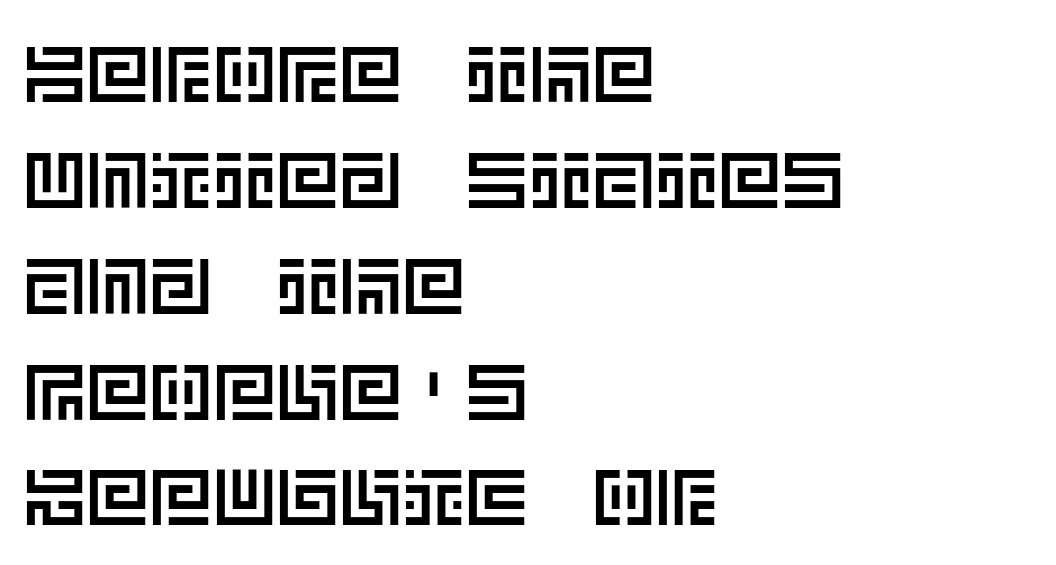
Typeset ragged right — the left edge is the straight one. Italic: no, the glyphs are upright roman. Characters follow at the spacing the type designer built in. Rows of type keep a routine distance in the vertical direction. A bare baseline throughout the passage.
